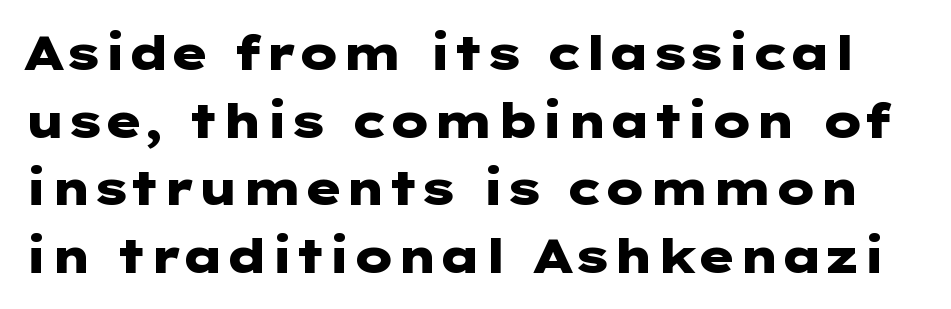
{"serif": "no", "italic": "no", "bold": "yes", "weight": "heavy", "width": "wide", "stroke_contrast": "low", "x_height": "medium", "underline": "no", "line_spacing": "normal", "line_spacing_ratio": 1.44, "letter_spacing": "normal", "letter_spacing_em": 0.0, "glyph_px": 47}
